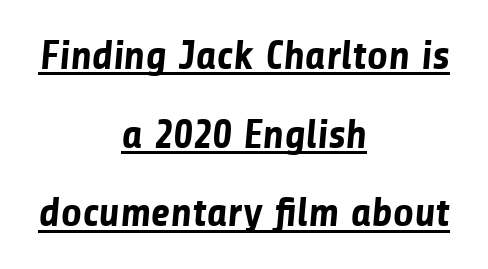
Q: Is the text bold? A: Yes.
Q: Is the typeface a serif or a sans-serif typeface? A: Sans-serif.
Q: Is the text underlined? A: Yes.
Q: How is the paragraph aligned? A: Centered.
Q: Is the spacing between letters normal or unusually wide? A: Normal.
Q: Is the spacing between lines tight, normal or loose? A: Loose.
Q: Width (condensed, normal, or wide)? A: Normal.
Q: Stroke contrast? A: Low.
Q: x-height? A: Medium.
Q: Monospaced? A: No.
